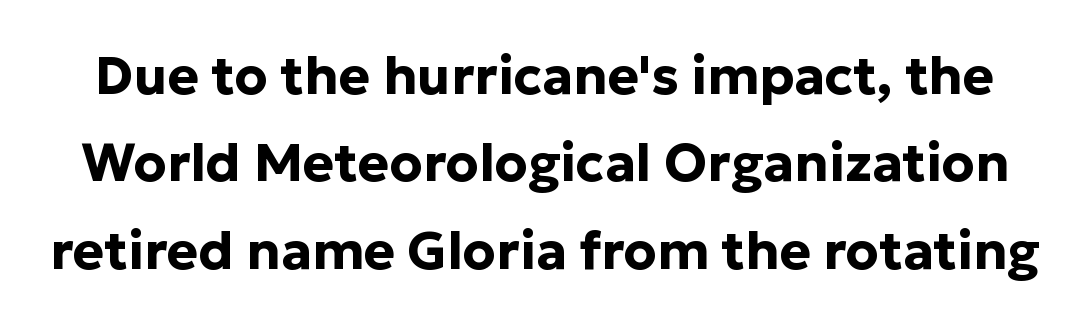
The image shows 53 px bold sans-serif type, upright; set normal line spacing (1.65x), normal letter spacing, not underlined; low stroke contrast and a medium x-height.
